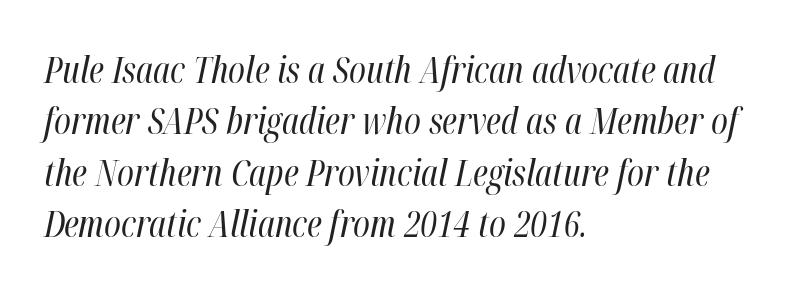
The face used here is rendered with its standard letterfit. No word sits above an underline. Interline gaps are of average width in this sample. Each letter keeps its own natural width here, so spacing adapts to shape. The paragraph has a hard left edge and a soft right edge.
